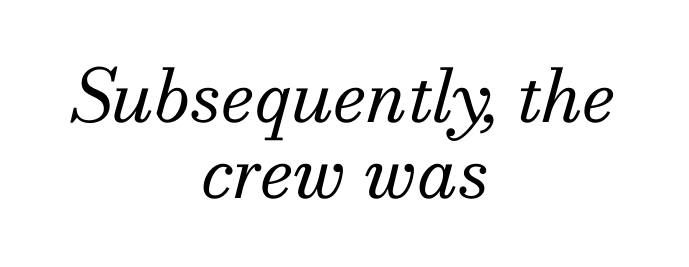
Q: Is the text bold? A: No.
Q: Is the text italic (slanted)? A: Yes, it leans right by about 13 degrees.
Q: Is the typeface a serif or a sans-serif typeface? A: Serif.
Q: Is the text underlined? A: No.
Q: How is the paragraph aligned? A: Centered.
Q: Is the spacing between letters normal or unusually wide? A: Normal.
Q: Is the spacing between lines tight, normal or loose? A: Tight.
Q: Width (condensed, normal, or wide)? A: Normal.
Q: Stroke contrast? A: Medium.
Q: x-height? A: Small.
Q: Monospaced? A: No.
